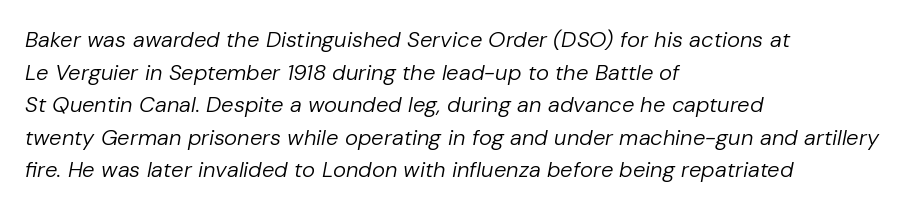
{"italic": "yes", "lean": "right", "slant_degrees": 10, "bold": "no", "underline": "no", "align": "left", "line_spacing": "normal", "line_spacing_ratio": 1.48, "letter_spacing": "normal", "letter_spacing_em": 0.0, "glyph_px": 22}
